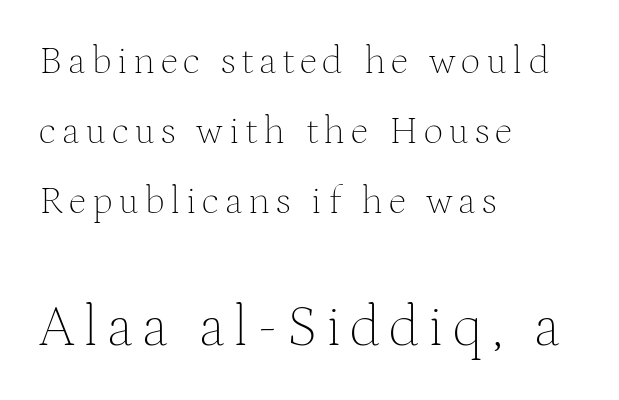
Is this a fixed-width face? No — the glyphs have proportional, varying widths. The lines are quadded left. Unmarked baselines from the first word to the last. Compared with a typical body face, this is equally light or lighter still. Unlike a clean sans, this face finishes its strokes with serifs.
